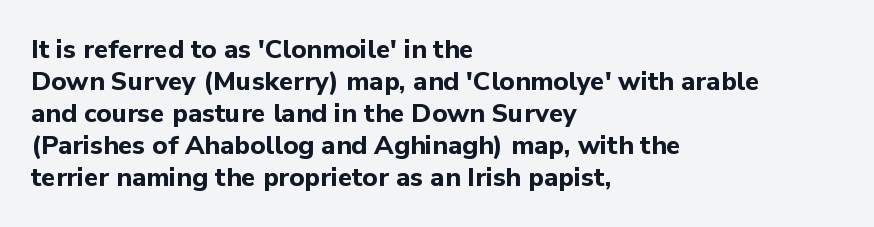
{"italic": "no", "bold": "yes", "underline": "no", "align": "left", "line_spacing_ratio": 1.23, "letter_spacing": "normal", "letter_spacing_em": 0.0, "glyph_px": 26}
